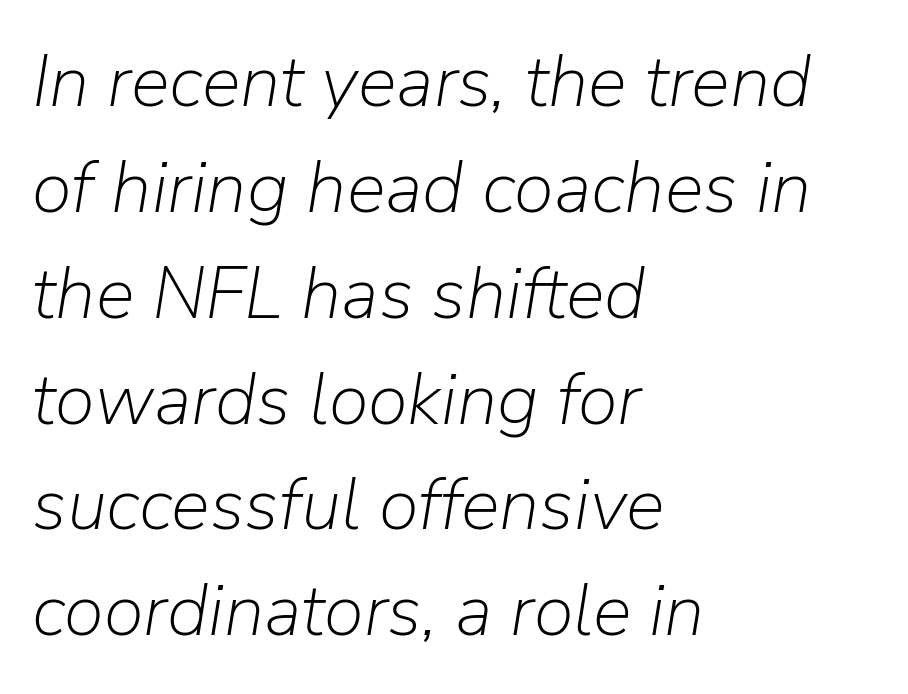
{"italic": "yes", "lean": "right", "slant_degrees": 9, "bold": "no", "weight": "light", "width": "normal", "stroke_contrast": "low", "x_height": "medium", "monospaced": "no", "underline": "no", "align": "left", "line_spacing": "normal", "line_spacing_ratio": 1.45, "letter_spacing": "normal", "letter_spacing_em": 0.0, "glyph_px": 73}
